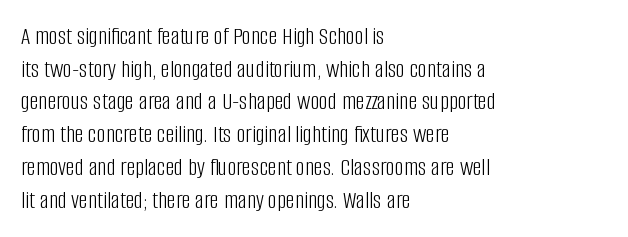
The image shows 25 px text type, upright; set left-aligned, normal line spacing (1.31x), normal letter spacing, not underlined.
